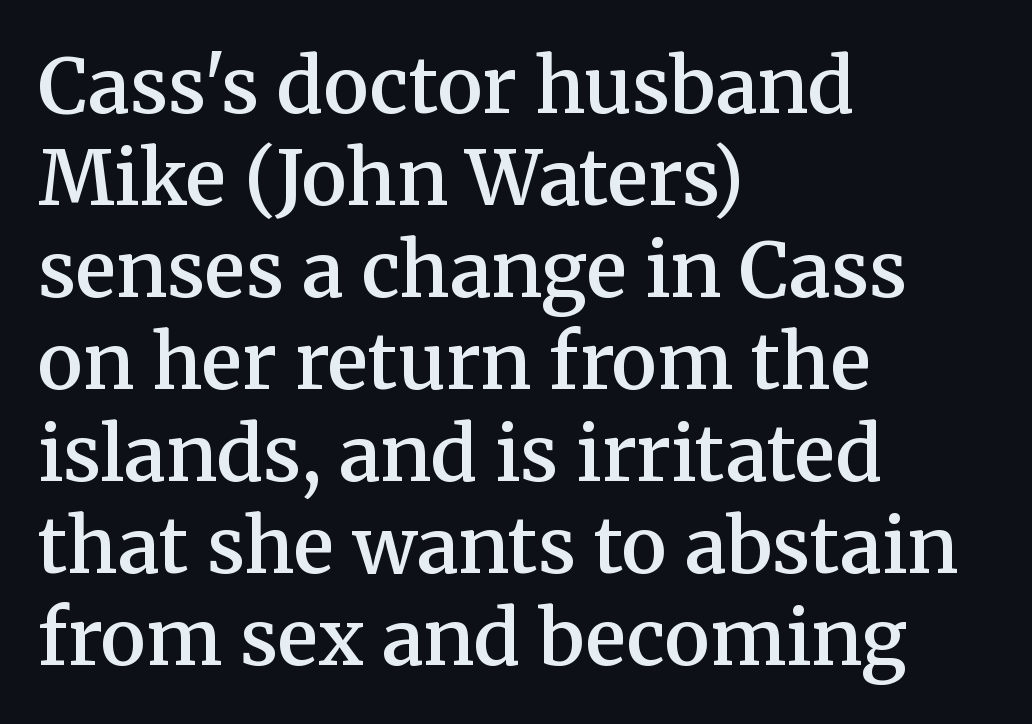
The image shows 76 px semibold serif type, upright; set left-aligned, line spacing 1.21x, normal letter spacing, not underlined; medium stroke contrast and a medium x-height.
